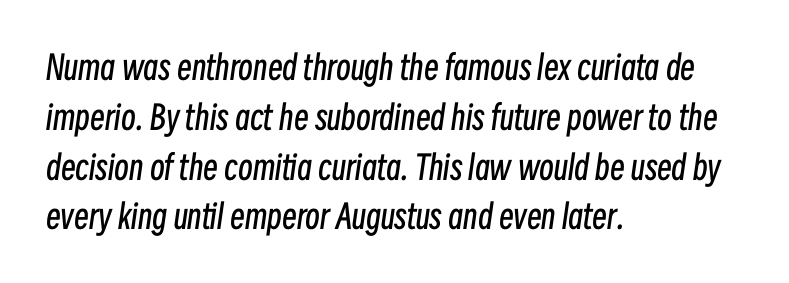
The type is set solid horizontally, with unmodified tracking. Italic? Definitely — the glyphs are oblique. The designer left line spacing at the default. The passage shown is typed in a proportional face where columns would drift.
